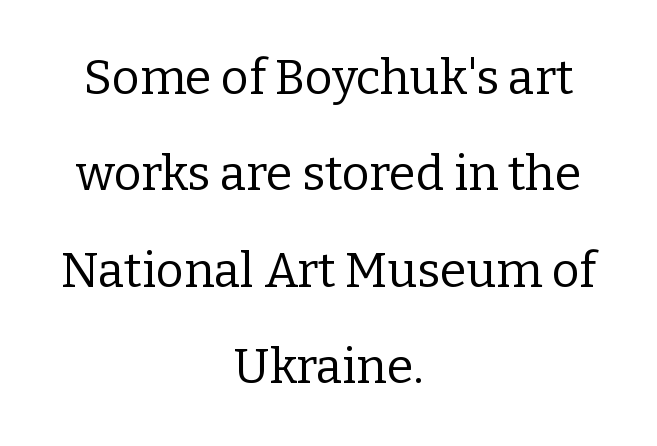
This sample uses plain, unmodified letter spacing. Is this a sans? No — the strokes have serifs. Is the block centered? Yes — each line is placed symmetrically about the middle. This is roman type, the default non-slanted kind.
